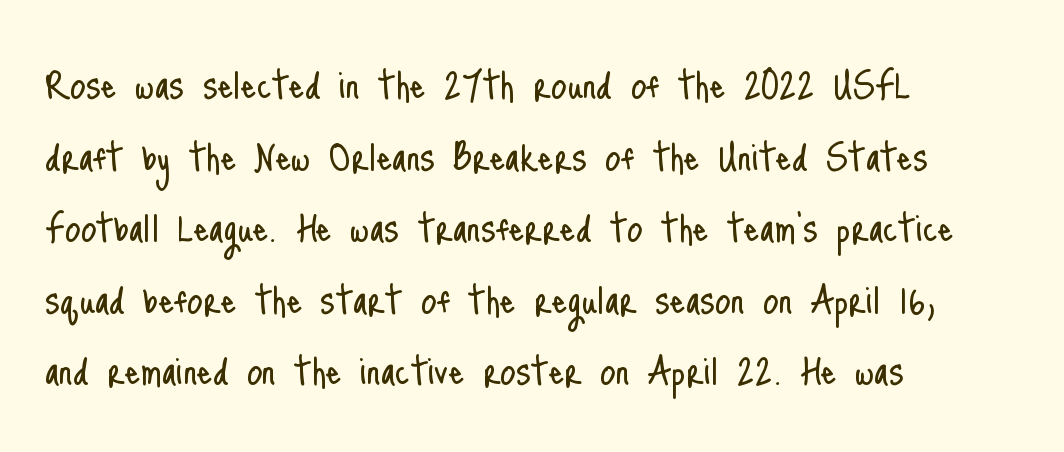
You could not count columns in this text — the font is proportionally spaced. The letters carry no serifs — their stems end cleanly without finishing strokes. Honestly, there is no underline to notice here at all. How are the letters spaced? Ordinarily, with no added tracking.
